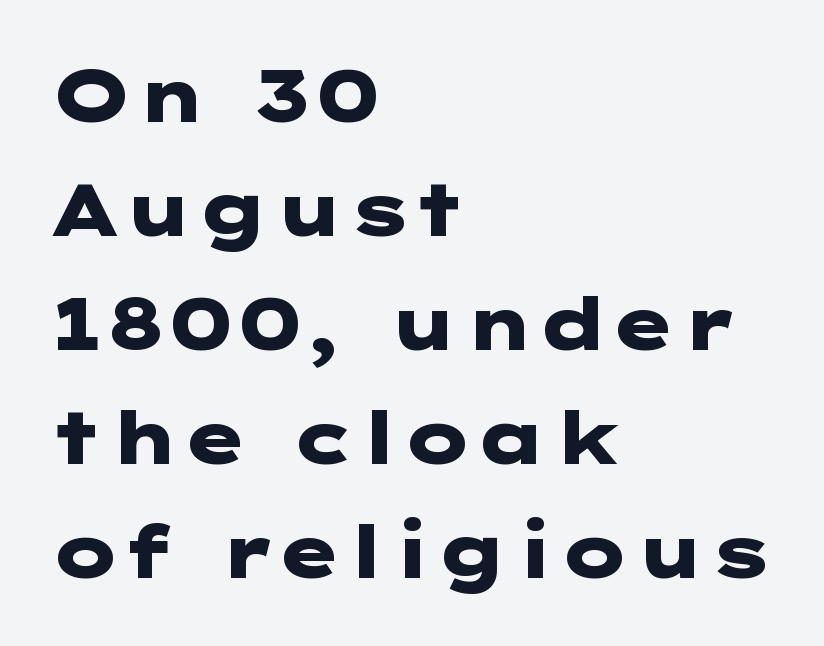
The gaps between neighbouring characters are ordinary and unremarkable. Designer's note — italics off, roman on. Typesetter's note: full bold, strokes at maximum text heaviness. The rag falls on the right side of this text block. I'd call this a sans setting — the letters go barefoot. Notice how descenders clear the ascenders below comfortably — that's standard leading.
